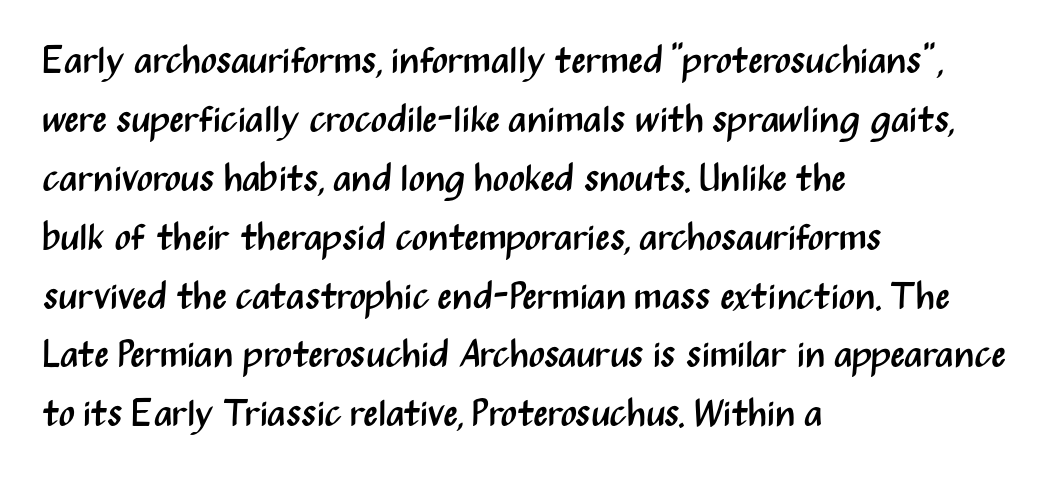
This is not heavy type; no bold has been used. Each word holds together tightly as a unit, with standard inter-letter gaps. Check where the strokes stop: nothing finishes them off — pure sans. A typesetter would call this proportional, since set widths differ per character. Check under the words: just untouched page.
